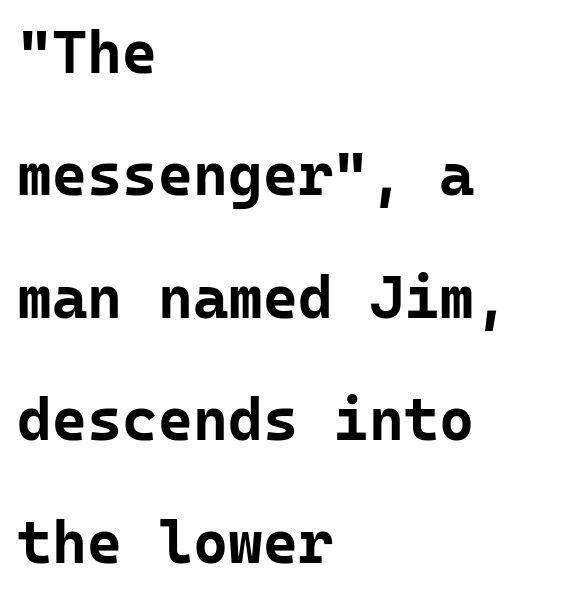
Q: Is the text bold? A: Yes.
Q: Is the text italic (slanted)? A: No, it is upright.
Q: Is the typeface a serif or a sans-serif typeface? A: Sans-serif.
Q: Is the text underlined? A: No.
Q: How is the paragraph aligned? A: Left-aligned.
Q: Is the spacing between letters normal or unusually wide? A: Normal.
Q: Is the spacing between lines tight, normal or loose? A: Loose.
Q: Width (condensed, normal, or wide)? A: Normal.
Q: Stroke contrast? A: Low.
Q: x-height? A: Medium.
Q: Monospaced? A: Yes.
